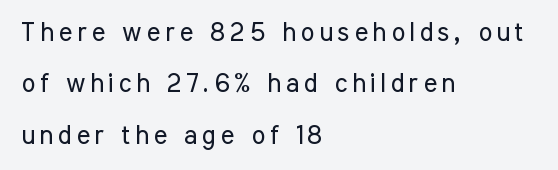
Stroke mass is kept to a normal reading level or below. If you drew a line through each stem, it would be perfectly vertical. Letters rest on an invisible, unmarked baseline. The block of text is sparse from top to bottom, with ample space between rows. The rendering anchors every line to the left-hand side.
